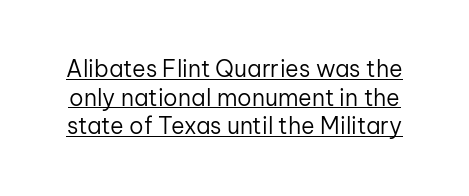
{"italic": "no", "bold": "no", "underline": "yes", "line_spacing": "normal", "line_spacing_ratio": 1.25, "letter_spacing": "normal", "letter_spacing_em": 0.0, "glyph_px": 23}
